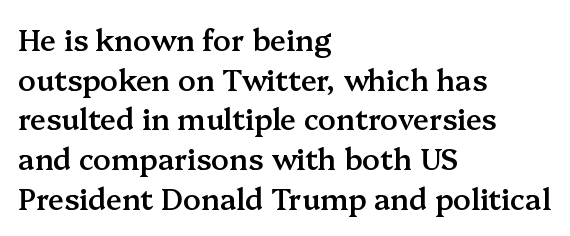
Is this a fixed-width face? No — the glyphs have proportional, varying widths. Bare-footed words on every line. The lines in this sample share a left origin and differ only in where they stop. Posture: upright roman.
